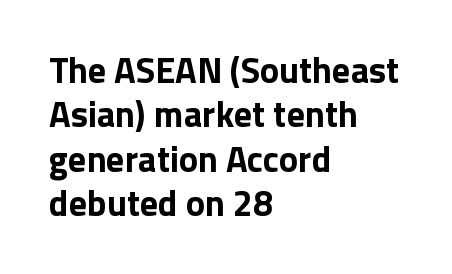
Q: Is the text bold? A: Yes.
Q: Is the text italic (slanted)? A: No, it is upright.
Q: Is the typeface a serif or a sans-serif typeface? A: Sans-serif.
Q: Is the text underlined? A: No.
Q: How is the paragraph aligned? A: Left-aligned.
Q: Is the spacing between letters normal or unusually wide? A: Normal.
Q: Width (condensed, normal, or wide)? A: Normal.
Q: Stroke contrast? A: Low.
Q: x-height? A: Medium.
Q: Monospaced? A: No.
